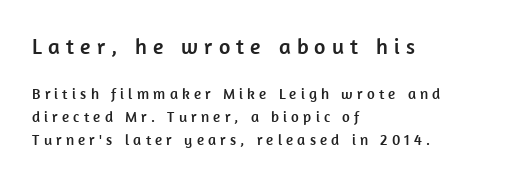
The initial chunk of copy outweighs the following chunk in type size. Horizontally, the lines are justified to the leading edge only. Leading matches the norm, producing a regular column. Lines of text with bare space underneath. The type sits square on the baseline with zero lean. The letters are spread apart with noticeably loose tracking.
